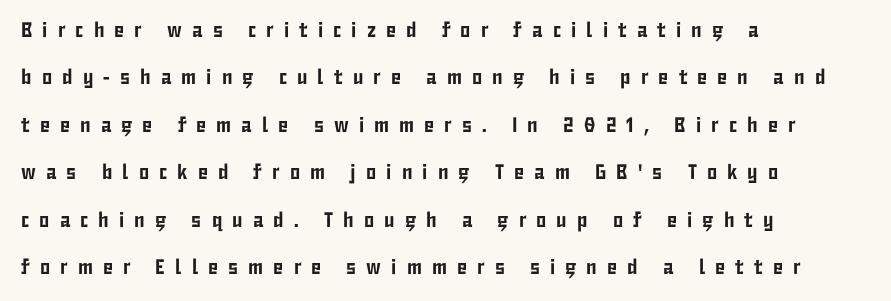
Q: Is the text italic (slanted)? A: No, it is upright.
Q: Is the text underlined? A: No.
Q: How is the paragraph aligned? A: Left-aligned.
Q: Is the spacing between letters normal or unusually wide? A: Unusually wide.
Q: Is the spacing between lines tight, normal or loose? A: Loose.
